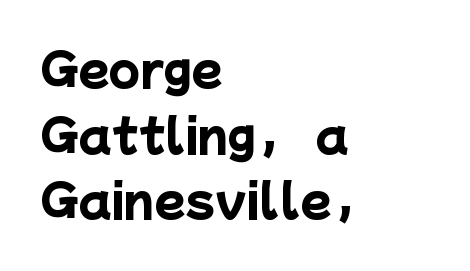
{"serif": "no", "bold": "yes", "weight": "heavy", "width": "normal", "stroke_contrast": "low", "x_height": "medium", "monospaced": "no", "underline": "no", "align": "left", "line_spacing": "normal", "line_spacing_ratio": 1.46, "letter_spacing": "normal", "letter_spacing_em": 0.0, "glyph_px": 45}
